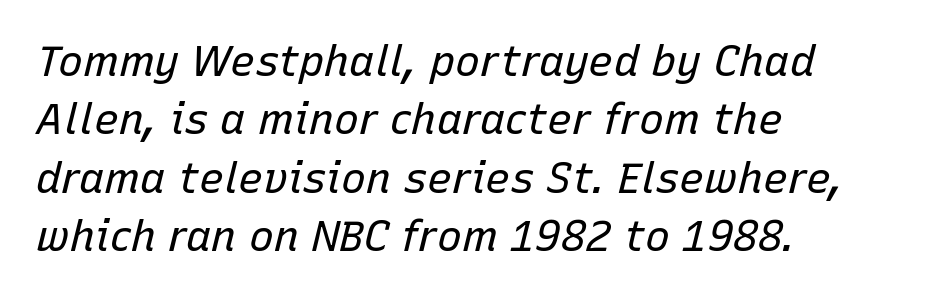
Q: Is the text bold? A: No.
Q: Is the text italic (slanted)? A: Yes, it leans right by about 15 degrees.
Q: Is the text underlined? A: No.
Q: How is the paragraph aligned? A: Left-aligned.
Q: Is the spacing between letters normal or unusually wide? A: Normal.
Q: Is the spacing between lines tight, normal or loose? A: Normal.
Q: Width (condensed, normal, or wide)? A: Normal.
Q: Stroke contrast? A: Low.
Q: x-height? A: Medium.
Q: Monospaced? A: No.
